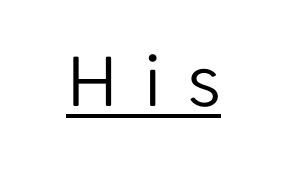
The passage shown is typed in a proportional face where columns would drift. The typeface has the unassuming heft of standard copy or less. Honestly, the underline is the first thing you notice here. Between one letter and the next there's a generous, obvious gap. Italic: no, the glyphs are upright roman.
